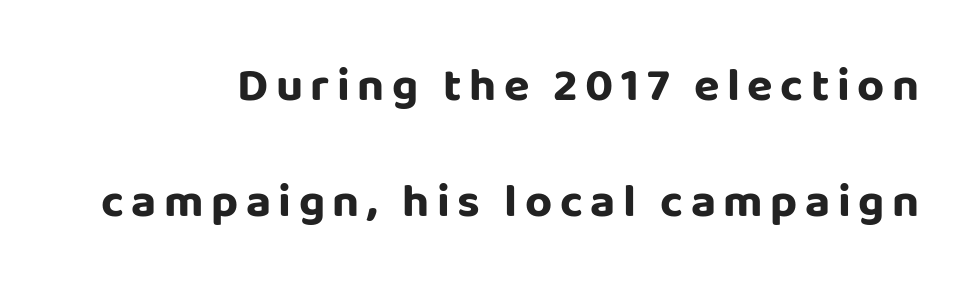
Q: Is the text bold? A: Yes.
Q: Is the text italic (slanted)? A: No, it is upright.
Q: Is the typeface a serif or a sans-serif typeface? A: Sans-serif.
Q: Is the text underlined? A: No.
Q: Is the spacing between lines tight, normal or loose? A: Loose.
Q: Width (condensed, normal, or wide)? A: Normal.
Q: Stroke contrast? A: Low.
Q: x-height? A: Large.
Q: Monospaced? A: No.
